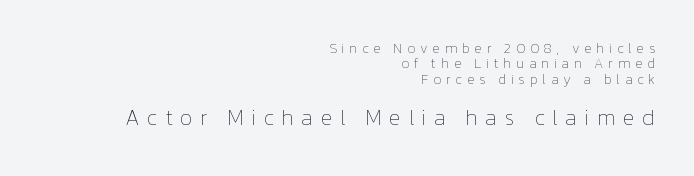
The image shows 22 px text type, upright; set right-aligned, tight line spacing (1.1x), unusually wide letter spacing (+0.34 em), not underlined; the second (bottom) block is 1.57x larger.
